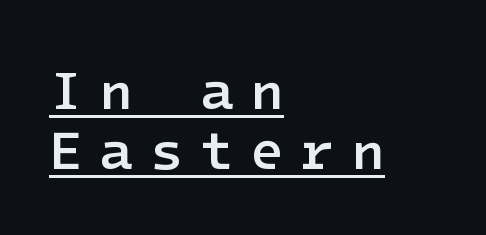
The image shows 55 px semibold sans-serif type, upright; set left-aligned, tight line spacing (1.1x), unusually wide letter spacing (+0.3 em), underlined; low stroke contrast and a medium x-height.
